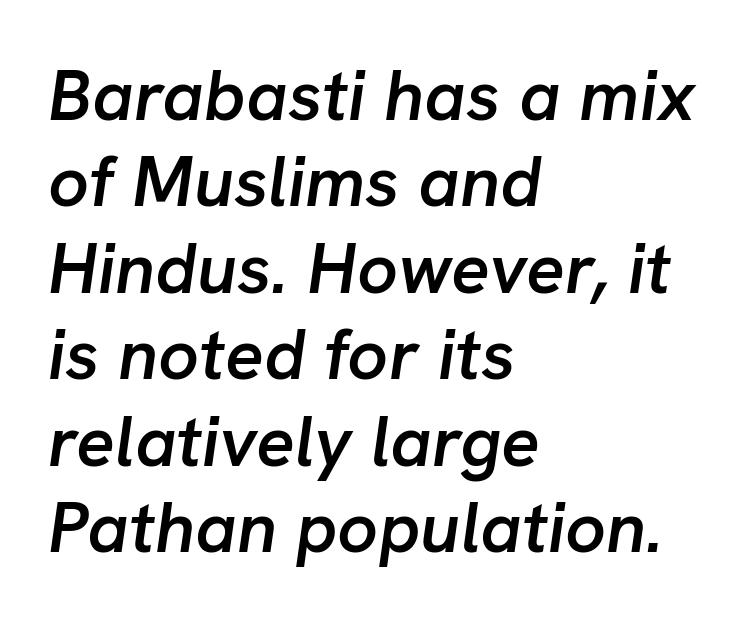
The image shows 72 px semibold type, italic (leaning right); set left-aligned, line spacing 1.2x, normal letter spacing, not underlined; low stroke contrast and a medium x-height.
